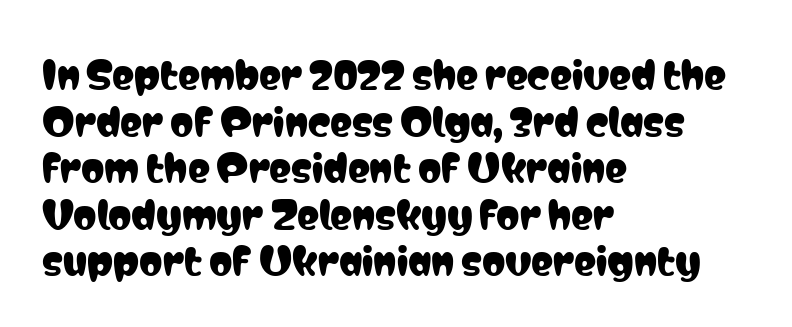
{"serif": "no", "italic": "no", "width": "condensed", "stroke_contrast": "low", "x_height": "medium", "monospaced": "no", "underline": "no", "align": "left", "line_spacing": "normal", "line_spacing_ratio": 1.26, "letter_spacing": "normal", "letter_spacing_em": 0.0, "glyph_px": 37}
